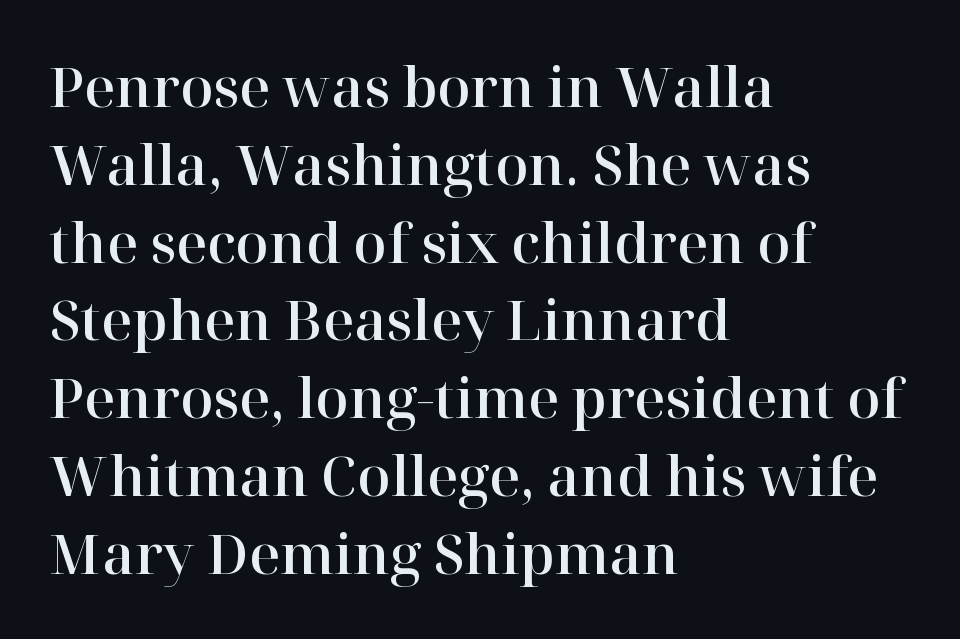
The image shows 54 px serif type, upright; set left-aligned, normal line spacing (1.44x), normal letter spacing, not underlined; high stroke contrast and a medium x-height.
